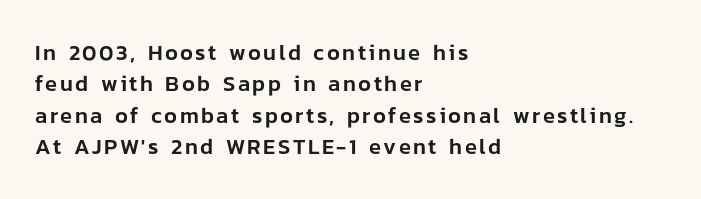
Q: Is the text italic (slanted)? A: No, it is upright.
Q: Is the text underlined? A: No.
Q: How is the paragraph aligned? A: Left-aligned.
Q: Is the spacing between lines tight, normal or loose? A: Normal.
